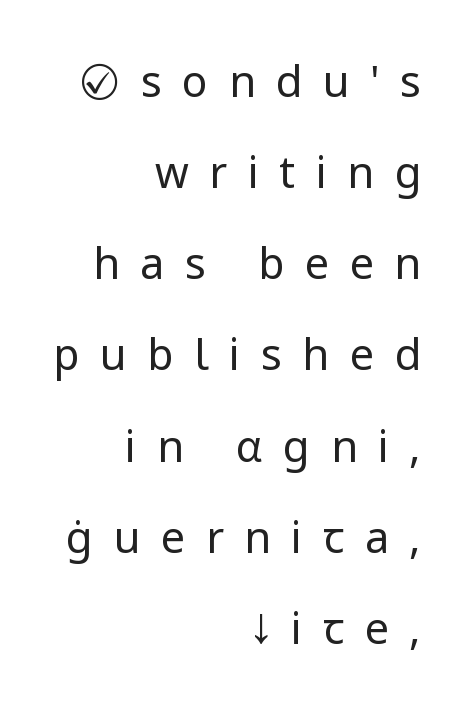
{"serif": "no", "italic": "no", "bold": "no", "weight": "regular", "width": "normal", "stroke_contrast": "low", "x_height": "medium", "monospaced": "no", "underline": "no", "align": "right", "line_spacing": "loose", "line_spacing_ratio": 2.12, "letter_spacing": "wide", "letter_spacing_em": 0.48, "glyph_px": 43}
